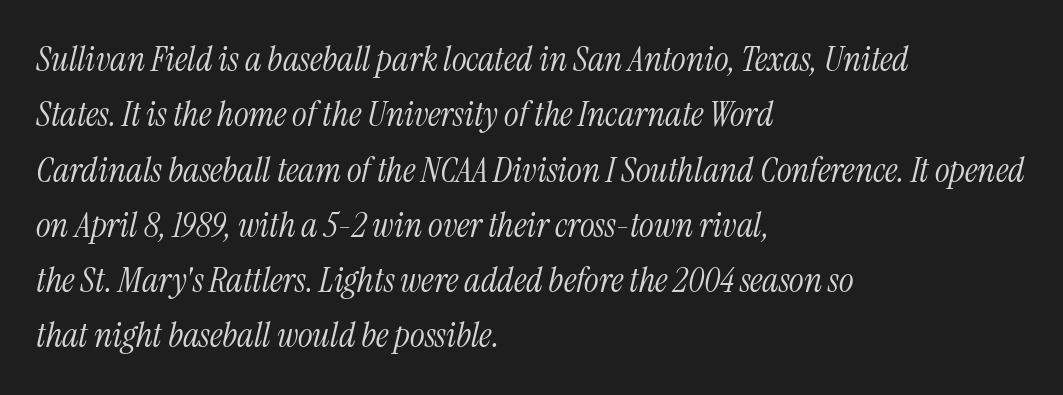
Q: Is the text bold? A: No.
Q: Is the text italic (slanted)? A: Yes, it leans right by about 13 degrees.
Q: Is the typeface a serif or a sans-serif typeface? A: Serif.
Q: Is the text underlined? A: No.
Q: How is the paragraph aligned? A: Left-aligned.
Q: Is the spacing between letters normal or unusually wide? A: Normal.
Q: Is the spacing between lines tight, normal or loose? A: Normal.
Q: Width (condensed, normal, or wide)? A: Condensed.
Q: Stroke contrast? A: Medium.
Q: x-height? A: Medium.
Q: Monospaced? A: No.
